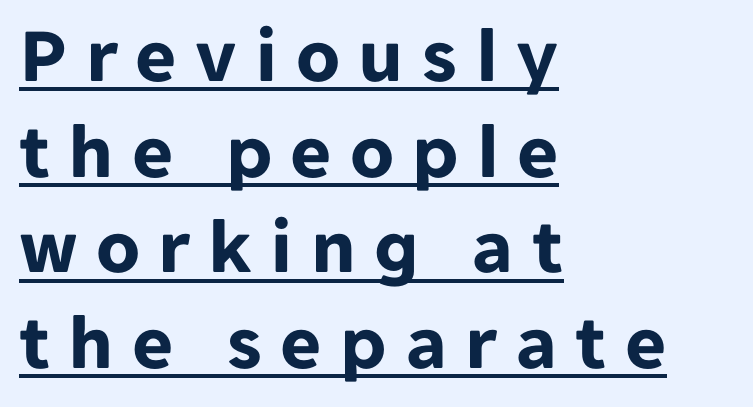
The image shows 79 px bold sans-serif type, upright; set left-aligned, line spacing 1.21x, unusually wide letter spacing (+0.23 em), underlined; low stroke contrast and a medium x-height.
